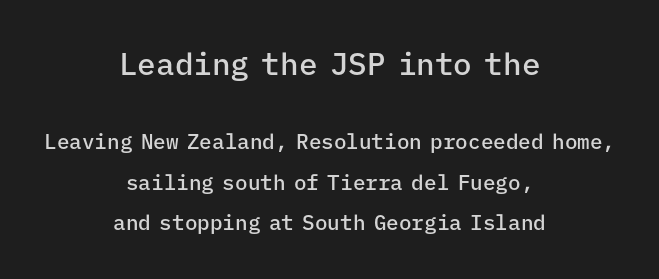
Q: Is the text bold? A: Semi-bold.
Q: Is the text italic (slanted)? A: No, it is upright.
Q: Is the typeface a serif or a sans-serif typeface? A: Sans-serif.
Q: Is the text underlined? A: No.
Q: How is the paragraph aligned? A: Centered.
Q: Is the spacing between letters normal or unusually wide? A: Normal.
Q: Is the spacing between lines tight, normal or loose? A: Loose.
Q: Which block of text is set in a larger size, the first (top) or the second (bottom)? A: The first (top) one.
Q: Width (condensed, normal, or wide)? A: Normal.
Q: Stroke contrast? A: Low.
Q: x-height? A: Medium.
Q: Monospaced? A: Yes.
